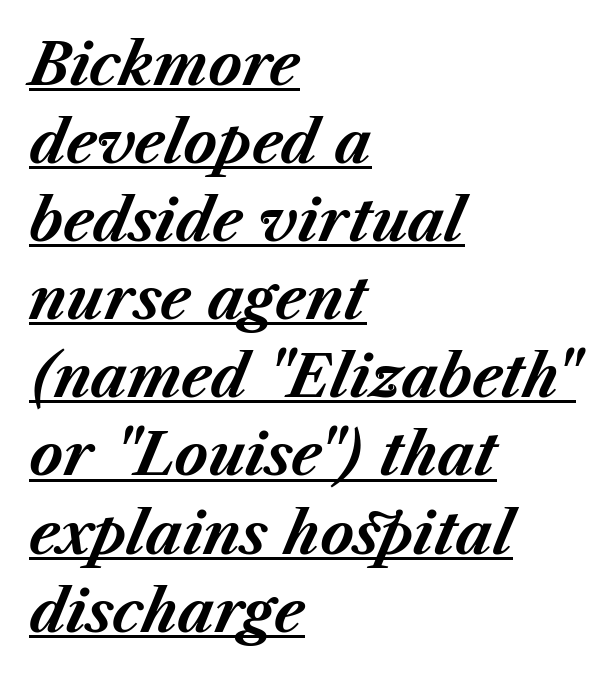
The image shows 57 px bold type, italic (leaning right); set left-aligned, normal line spacing (1.37x), normal letter spacing, underlined; medium stroke contrast and a medium x-height.
